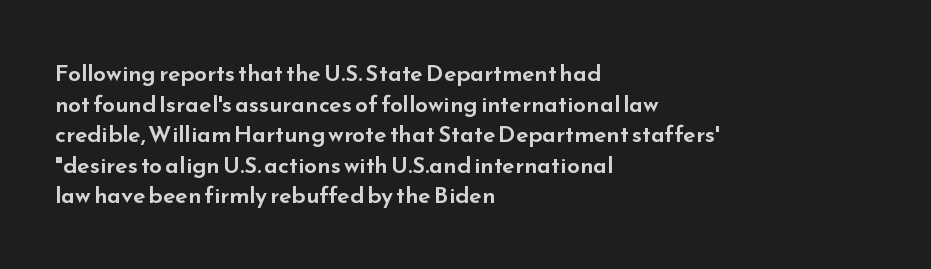
A typesetter would call this leading conventional body-copy spacing. No italicization has been applied; the sample stays upright. Tracking value appears to be zero — textbook default spacing. Short and long lines alike share a common starting point at left. Decoration check: the copy has no underline.
